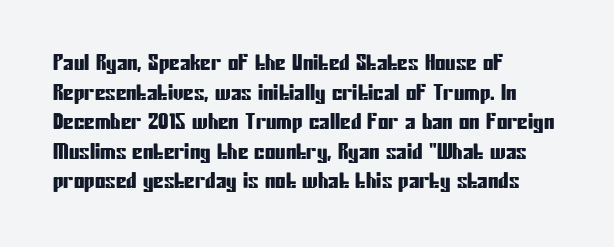
Caption: standard tracking, unaltered. Only glyphs here, with clear space below each row. The line-height multiplier appears to be the usual default. The typography opts for an upright posture over an oblique one. A student would call this left alignment; a typographer would say flush left, rag right.
